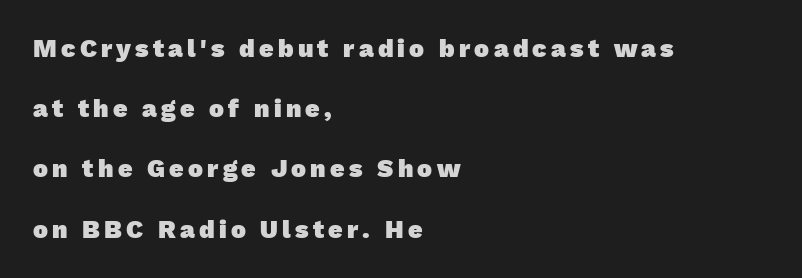
Q: Is the text bold? A: Yes.
Q: Is the text underlined? A: No.
Q: How is the paragraph aligned? A: Left-aligned.
Q: Is the spacing between lines tight, normal or loose? A: Loose.
